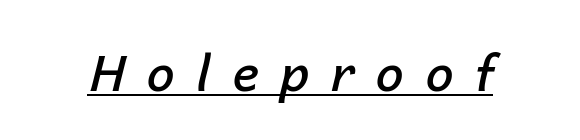
Q: Is the text bold? A: Semi-bold.
Q: Is the text italic (slanted)? A: Yes, it leans right by about 14 degrees.
Q: Is the text underlined? A: Yes.
Q: Is the spacing between letters normal or unusually wide? A: Unusually wide.
Q: Width (condensed, normal, or wide)? A: Normal.
Q: Stroke contrast? A: Low.
Q: x-height? A: Medium.
Q: Monospaced? A: No.
